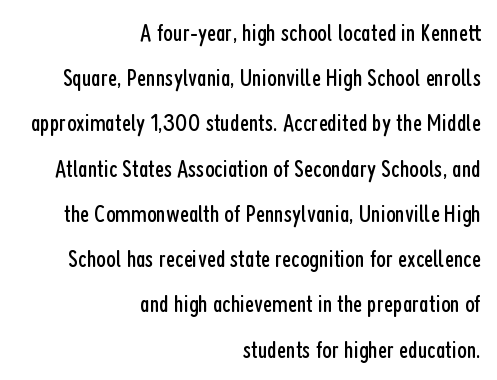
The image shows 25 px text type, upright; set right-aligned, line spacing 1.81x, normal letter spacing, not underlined.
